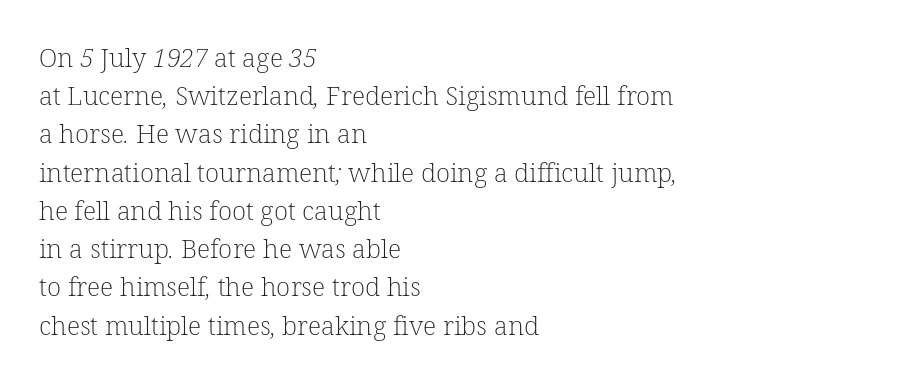
The image shows 26 px text type; set left-aligned, normal line spacing (1.47x), normal letter spacing, not underlined.
